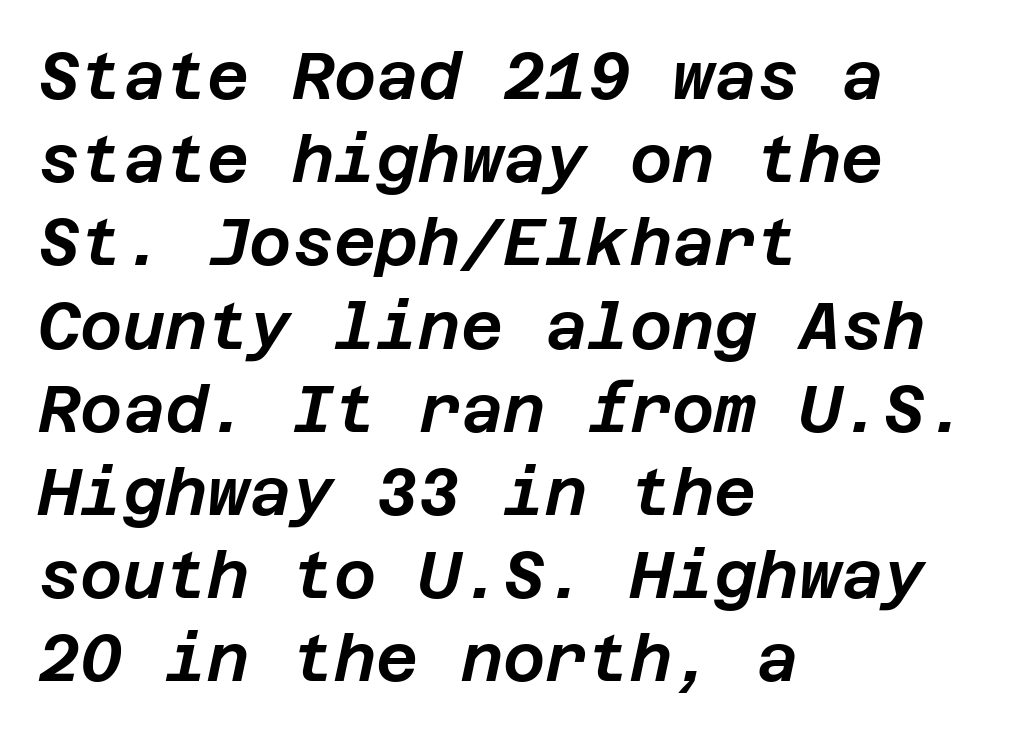
The tracking reads as untouched default to a designer's eye. The rag falls on the right side of this text block. Observe the lean: these are italic letterforms. In terms of leading, this rendering sits right in the middle. Underlining? Definitely not there.
